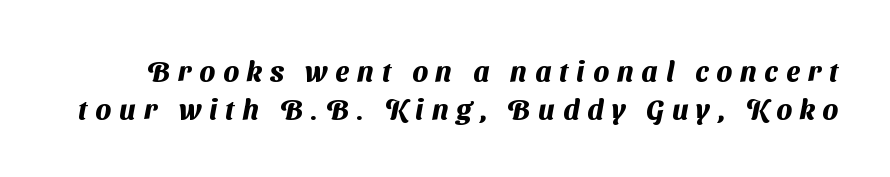
Observe the absence of serifs on each vertical stroke in this sample. A normal amount of white space separates one row of letters from the next. Compared with typical body copy, the letter spacing here is much looser. Is this a fixed-width face? No — the glyphs have proportional, varying widths. Its strokes are broad and dark, the hallmark of bold type. The area under the type is left untouched.
